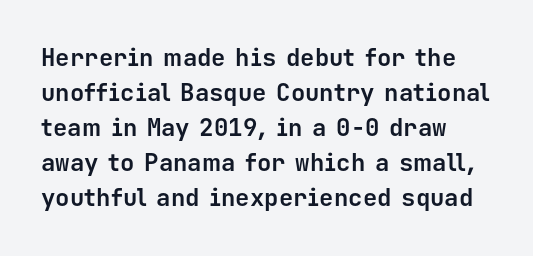
{"italic": "no", "bold": "yes", "underline": "no", "align": "left", "line_spacing": "normal", "line_spacing_ratio": 1.46, "letter_spacing": "normal", "letter_spacing_em": 0.0, "glyph_px": 24}
